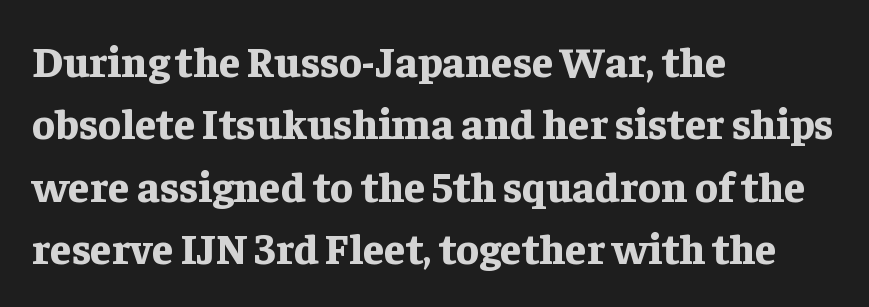
{"serif": "yes", "italic": "no", "bold": "yes", "weight": "bold", "width": "normal", "stroke_contrast": "low", "x_height": "medium", "monospaced": "no", "underline": "no", "align": "left", "line_spacing": "normal", "line_spacing_ratio": 1.45, "letter_spacing": "normal", "letter_spacing_em": 0.0, "glyph_px": 43}
